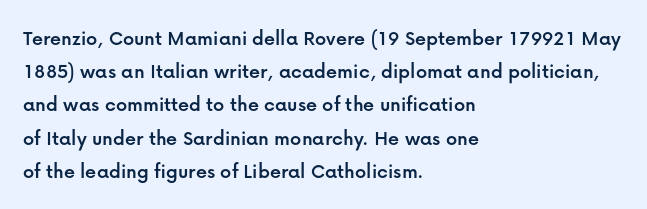
These lines keep a tight, regular rhythm from letter to letter. Vertical spacing — default. No word sits above an underline. The setting favours the left margin, as ordinary paragraphs usually do. The font's upright variant was chosen for this text.
